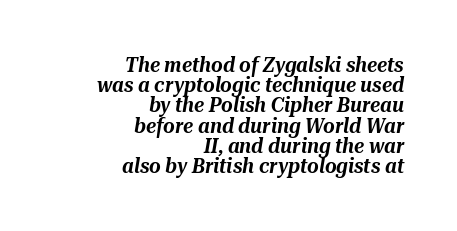
The letterforms sit shoulder to shoulder at normal distance. Casual observation: everything's shoved over to the right. This block would grow much taller if given ordinary leading; it's compressed now. The axis of the letterforms is tilted away from vertical. Descenders hang freely into open space.
